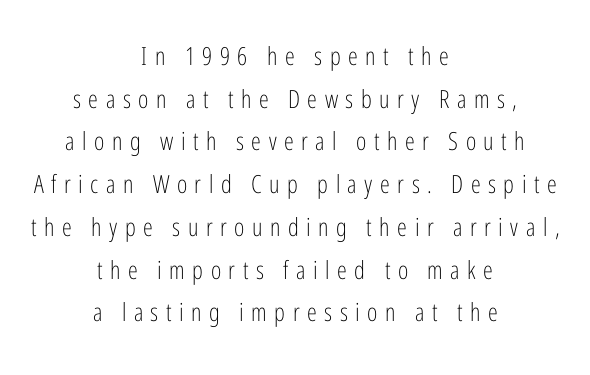
{"italic": "no", "bold": "no", "underline": "no", "align": "center", "line_spacing_ratio": 1.71, "letter_spacing": "wide", "letter_spacing_em": 0.3, "glyph_px": 25}
